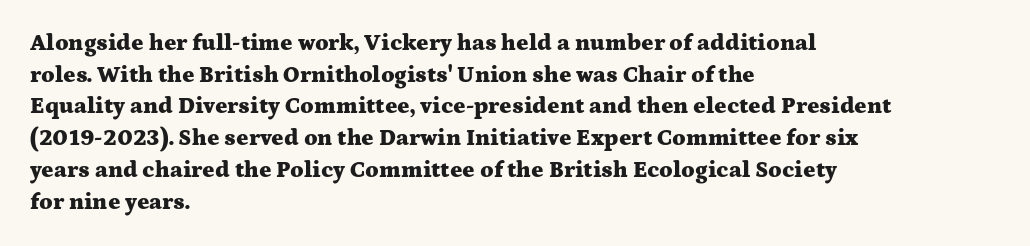
{"italic": "no", "bold": "yes", "underline": "no", "align": "left", "line_spacing": "normal", "line_spacing_ratio": 1.38, "letter_spacing": "normal", "letter_spacing_em": 0.0, "glyph_px": 23}
